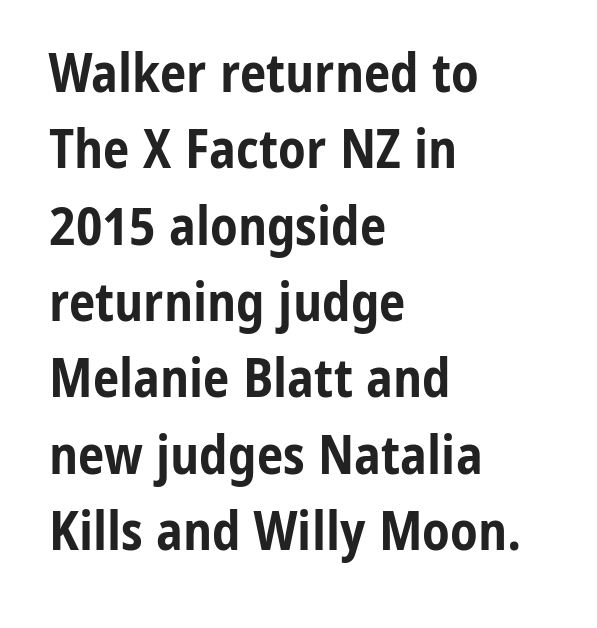
{"serif": "no", "italic": "no", "bold": "yes", "weight": "bold", "width": "condensed", "stroke_contrast": "low", "x_height": "medium", "monospaced": "no", "underline": "no", "align": "left", "line_spacing": "normal", "line_spacing_ratio": 1.44, "letter_spacing": "normal", "letter_spacing_em": 0.0, "glyph_px": 53}
